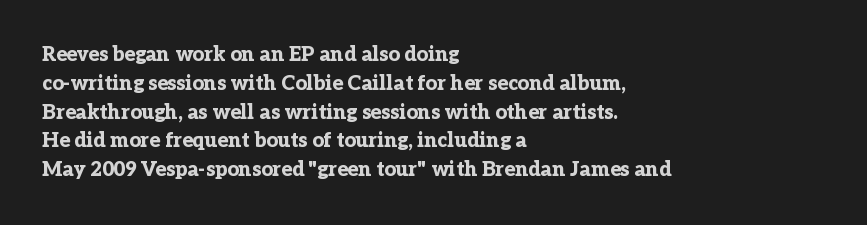
{"italic": "no", "bold": "yes", "underline": "no", "align": "left", "line_spacing": "normal", "line_spacing_ratio": 1.44, "letter_spacing": "normal", "letter_spacing_em": 0.0, "glyph_px": 20}
